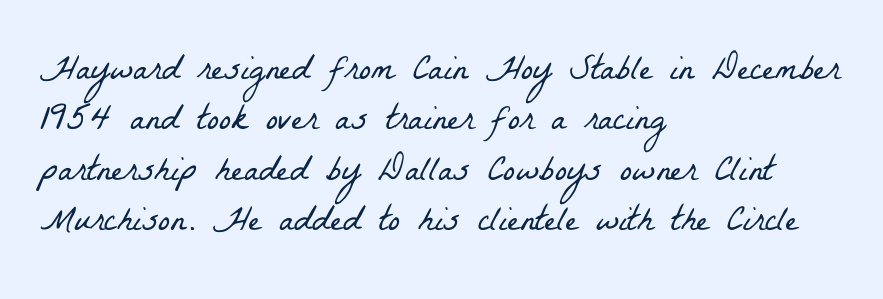
In terms of letterform style, serifs are clearly present. You could call the tracking neutral — neither tight nor loose. Descenders hang freely into open space. Which margin do the lines hug? The left one — the right edge is uneven. The letters advance in unequal steps, a hallmark of proportional type.
